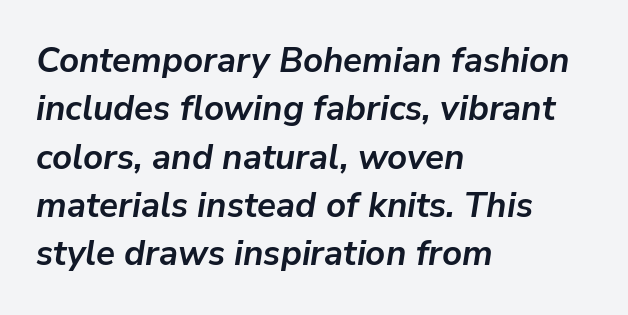
{"italic": "yes", "lean": "right", "slant_degrees": 9, "bold": "yes", "weight": "semibold", "width": "normal", "stroke_contrast": "low", "x_height": "medium", "monospaced": "no", "underline": "no", "align": "left", "line_spacing": "normal", "line_spacing_ratio": 1.38, "letter_spacing": "normal", "letter_spacing_em": 0.0, "glyph_px": 35}
